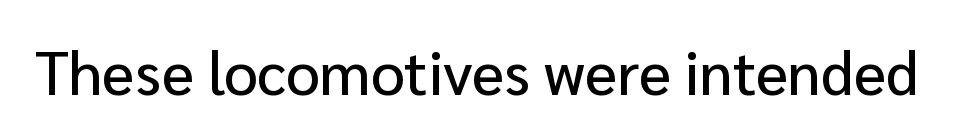
The tracking reads as untouched default to a designer's eye. What kind of face is this? One without serifs — a sans. In terms of posture, this sample is upright. Rule under the text: the space is simply empty. You could not count columns in this text — the font is proportionally spaced.
